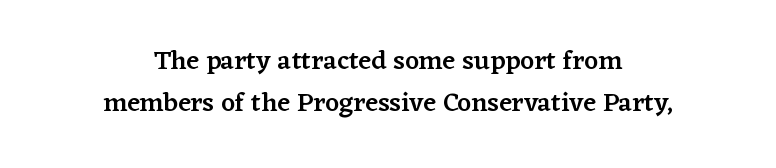
{"italic": "no", "bold": "semi", "underline": "no", "align": "center", "line_spacing": "normal", "line_spacing_ratio": 1.56, "letter_spacing": "normal", "letter_spacing_em": 0.0, "glyph_px": 27}
